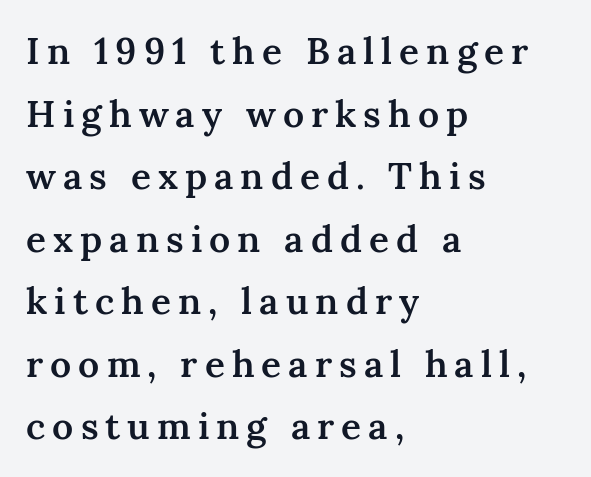
The image shows 37 px semibold serif type, upright; set left-aligned, normal line spacing (1.69x), not underlined; medium stroke contrast and a medium x-height.
